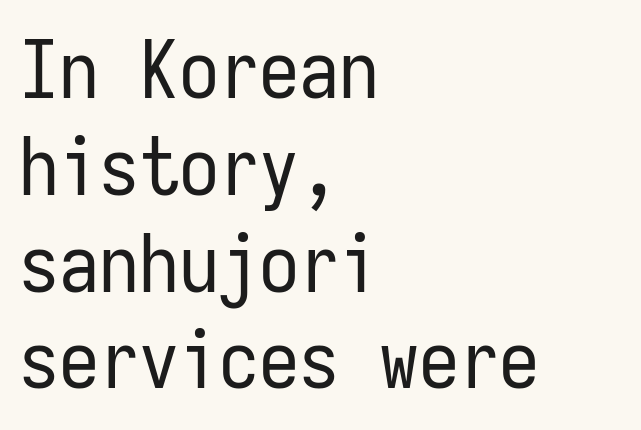
The image shows 80 px regular-weight, condensed sans-serif type, upright, monospaced; set left-aligned, line spacing 1.21x, normal letter spacing, not underlined; low stroke contrast and a medium x-height.
